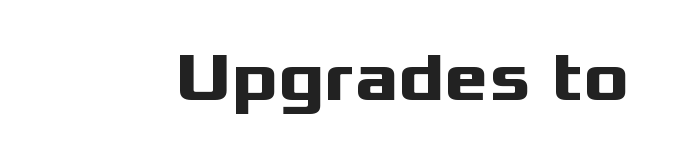
{"serif": "no", "italic": "no", "bold": "yes", "weight": "heavy", "width": "wide", "stroke_contrast": "medium", "x_height": "medium", "monospaced": "no", "underline": "no", "letter_spacing": "normal", "letter_spacing_em": 0.0, "glyph_px": 68}
